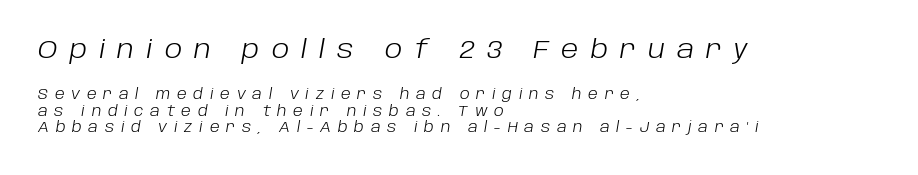
The image shows 25 px text type, italic (leaning right); set left-aligned, line spacing 1.17x, unusually wide letter spacing (+0.48 em), not underlined; the first (top) block is 1.79x larger.
